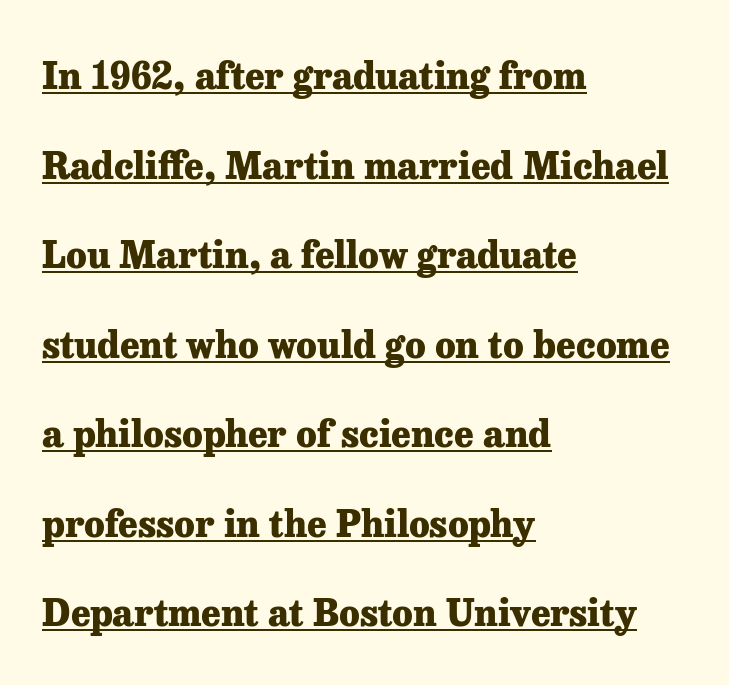
Compared with typical paragraphs, the rows here are farther apart. Emphasis by weight is at full strength: bold. These lines were composed using upright roman letters. Typographically, this falls in the serif category.
